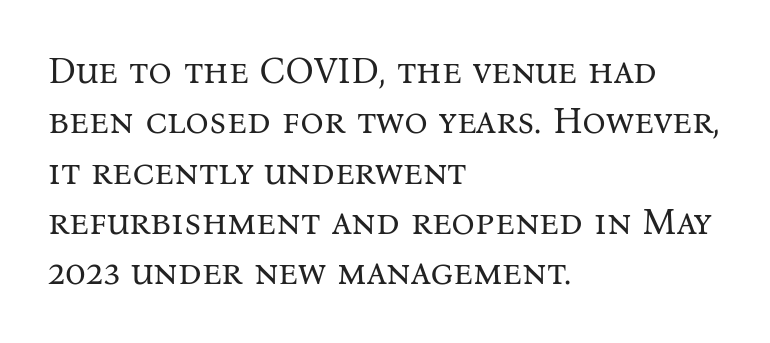
The image shows 37 px regular-weight serif type, upright; set left-aligned, normal line spacing (1.36x), normal letter spacing, not underlined; medium stroke contrast and a medium x-height.
